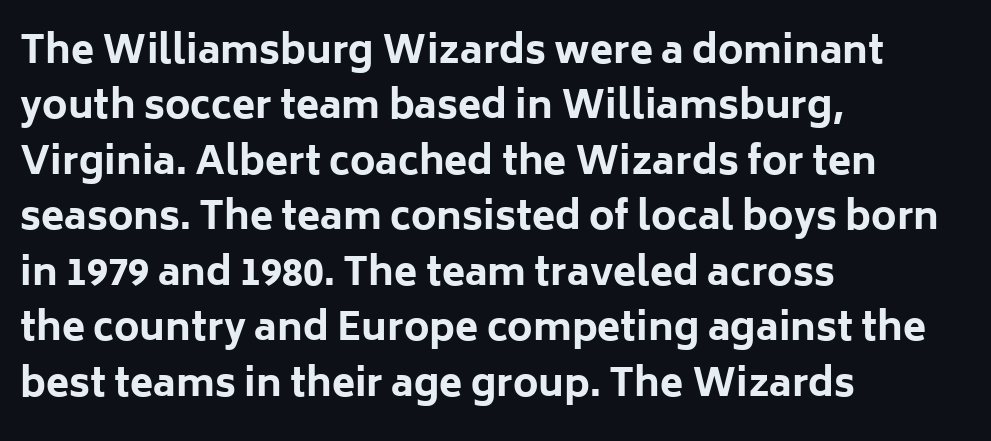
Q: Is the text bold? A: Yes.
Q: Is the text italic (slanted)? A: No, it is upright.
Q: Is the typeface a serif or a sans-serif typeface? A: Sans-serif.
Q: Is the text underlined? A: No.
Q: How is the paragraph aligned? A: Left-aligned.
Q: Is the spacing between letters normal or unusually wide? A: Normal.
Q: Is the spacing between lines tight, normal or loose? A: Normal.
Q: Width (condensed, normal, or wide)? A: Normal.
Q: Stroke contrast? A: Low.
Q: x-height? A: Medium.
Q: Monospaced? A: No.
